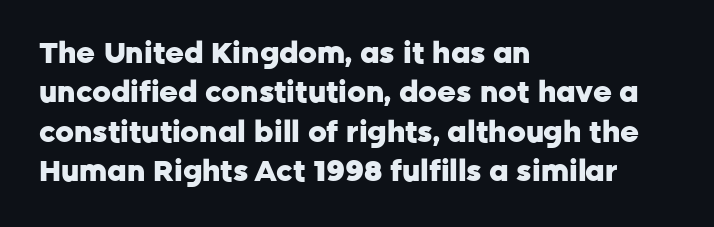
The lines sit at an ordinary, default distance from one another. Is there any slant? The stems are plumb. The space beneath each line is pristine and unruled. These words are printed bold, with thick strokes throughout. Letterform terminals end flat and unadorned throughout the passage. Looks like regular typesetting: each glyph gets only the width it needs.
